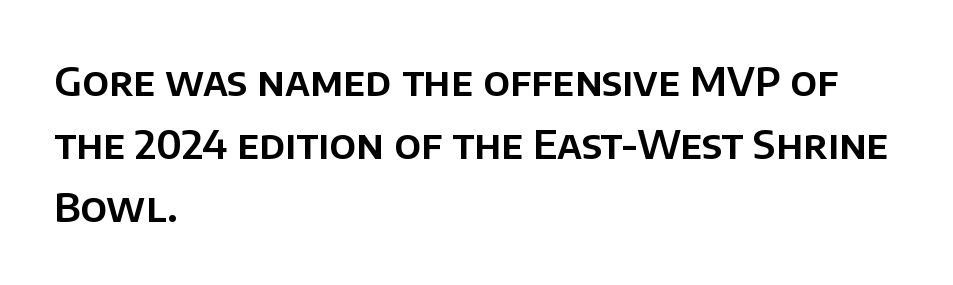
Q: Is the text italic (slanted)? A: No, it is upright.
Q: Is the typeface a serif or a sans-serif typeface? A: Sans-serif.
Q: Is the text underlined? A: No.
Q: How is the paragraph aligned? A: Left-aligned.
Q: Is the spacing between letters normal or unusually wide? A: Normal.
Q: Is the spacing between lines tight, normal or loose? A: Normal.
Q: Width (condensed, normal, or wide)? A: Normal.
Q: Stroke contrast? A: Low.
Q: x-height? A: Large.
Q: Monospaced? A: No.
